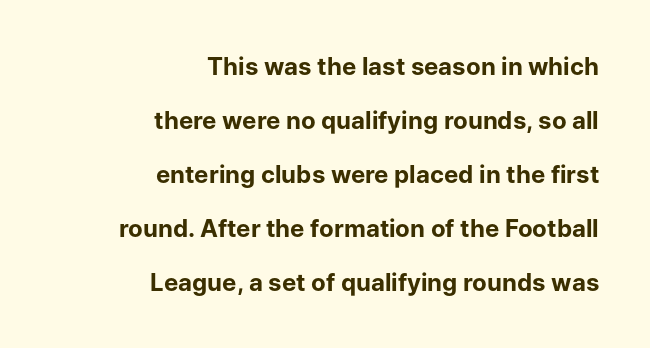
{"italic": "no", "bold": "yes", "underline": "no", "align": "right", "line_spacing": "loose", "line_spacing_ratio": 2.25, "letter_spacing": "normal", "letter_spacing_em": 0.0, "glyph_px": 24}
